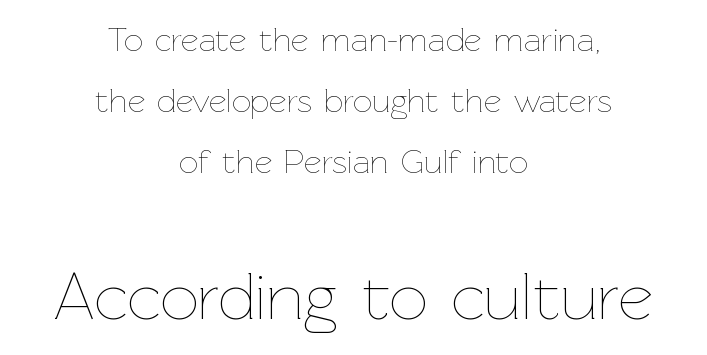
Q: Is the text bold? A: No.
Q: Is the text italic (slanted)? A: No, it is upright.
Q: Is the text underlined? A: No.
Q: How is the paragraph aligned? A: Centered.
Q: Is the spacing between letters normal or unusually wide? A: Normal.
Q: Which block of text is set in a larger size, the first (top) or the second (bottom)? A: The second (bottom) one.
Q: Width (condensed, normal, or wide)? A: Normal.
Q: Stroke contrast? A: Low.
Q: x-height? A: Medium.
Q: Monospaced? A: No.
